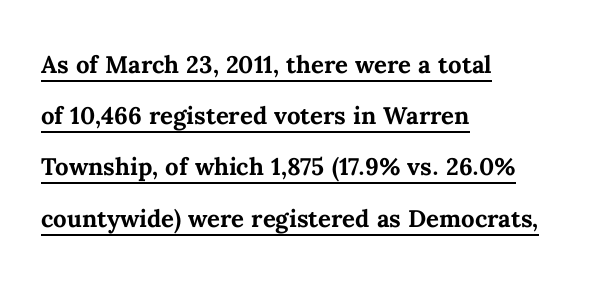
The image shows 32 px semibold type, upright; set left-aligned, normal line spacing (1.6x), normal letter spacing, underlined; medium stroke contrast and a medium x-height.
